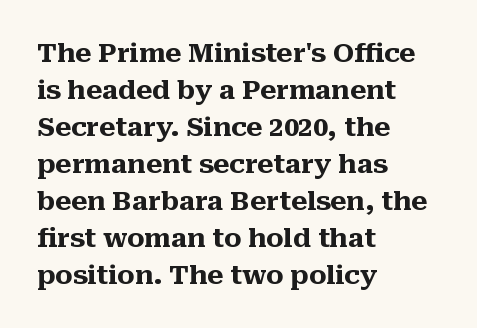
These words are printed bold, with thick strokes throughout. Between one letter and the next there's only the usual sliver of space. The letters stand straight up with perfectly vertical stems. The rendering anchors every line to the left-hand side. The leading is moderate, giving the passage an even texture.
